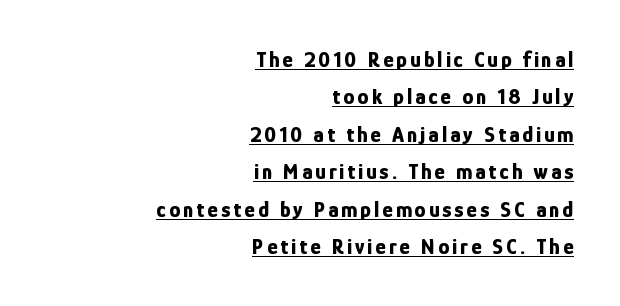
The image shows 22 px bold type, upright; set right-aligned, normal line spacing (1.7x), underlined.
